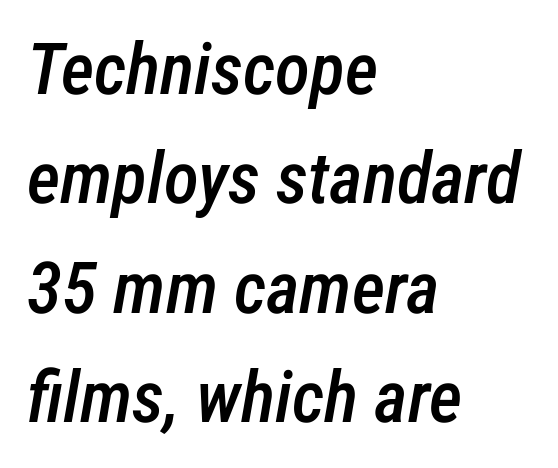
You could not count columns in this text — the font is proportionally spaced. The vertical gap from one line to the next is medium. Looking at the ascenders, they clearly lean. Compared with a centered layout, this one pins lines to the left instead.
